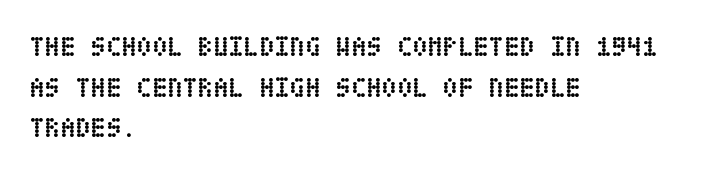
Q: Is the text bold? A: Yes.
Q: Is the text italic (slanted)? A: No, it is upright.
Q: Is the text underlined? A: No.
Q: How is the paragraph aligned? A: Left-aligned.
Q: Is the spacing between letters normal or unusually wide? A: Normal.
Q: Is the spacing between lines tight, normal or loose? A: Normal.
Q: Width (condensed, normal, or wide)? A: Condensed.
Q: Stroke contrast? A: Low.
Q: x-height? A: Large.
